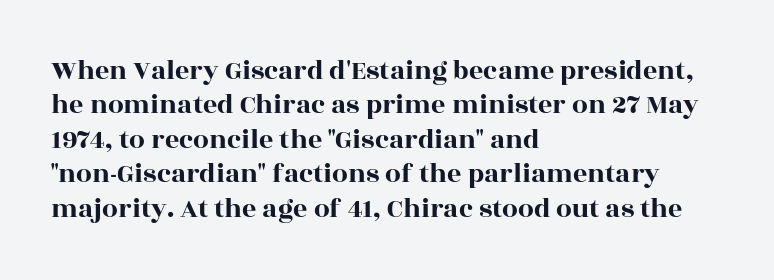
{"serif": "yes", "italic": "no", "width": "wide", "x_height": "large", "monospaced": "no", "underline": "no", "align": "left", "line_spacing_ratio": 1.23, "letter_spacing": "normal", "letter_spacing_em": 0.0, "glyph_px": 28}
